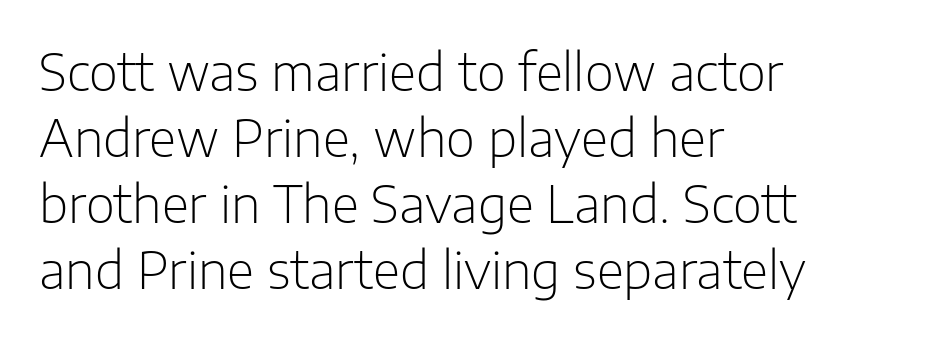
The image shows 50 px light sans-serif type, upright; set left-aligned, normal line spacing (1.32x), normal letter spacing, not underlined; low stroke contrast and a medium x-height.
